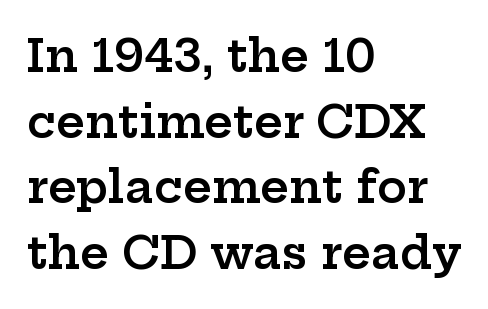
Designer's note — italics off, roman on. In terms of letterform style, serifs are clearly present. Each glyph is drawn with semibold strokes, heavier than normal yet not fully bold. The horizontal fit of the characters is conventional and even.
